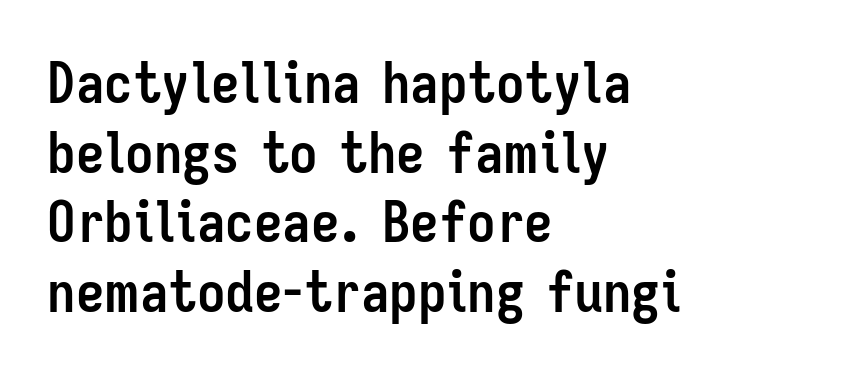
{"serif": "no", "italic": "no", "bold": "yes", "weight": "semibold", "width": "condensed", "stroke_contrast": "low", "x_height": "medium", "monospaced": "no", "underline": "no", "align": "left", "line_spacing_ratio": 1.22, "letter_spacing": "normal", "letter_spacing_em": 0.0, "glyph_px": 57}
